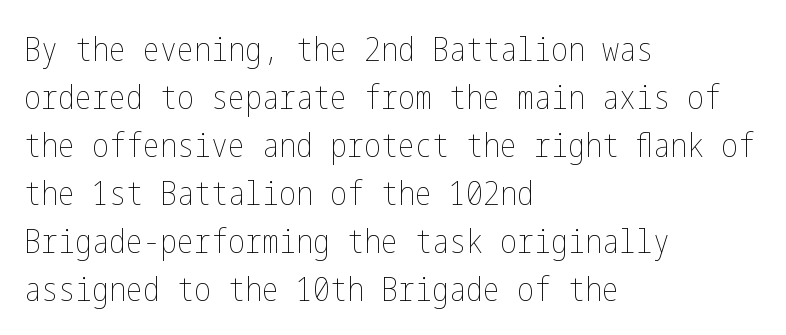
{"italic": "no", "bold": "no", "weight": "thin", "width": "condensed", "stroke_contrast": "low", "x_height": "medium", "underline": "no", "align": "left", "line_spacing": "normal", "line_spacing_ratio": 1.41, "letter_spacing": "normal", "letter_spacing_em": 0.0, "glyph_px": 34}
